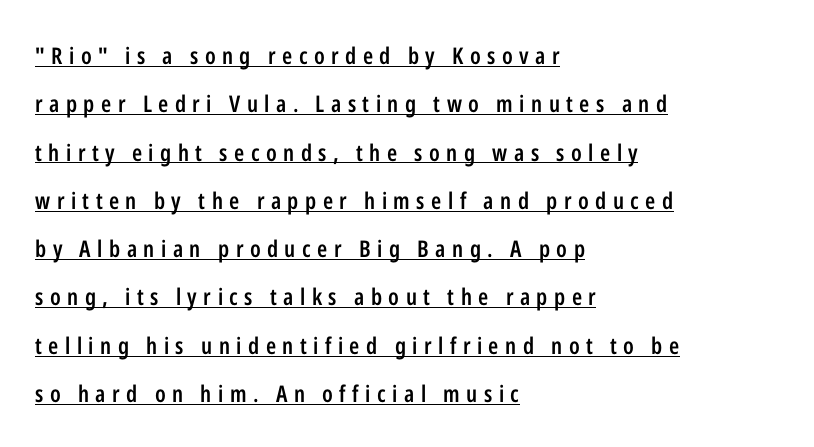
Tall strokes in this sample are plumb rather than angled. You can see a thin bar hugging the bottom of the glyphs. What's the leading like? Stretched, with rows far apart. These lines stack with their left ends in a neat column.
